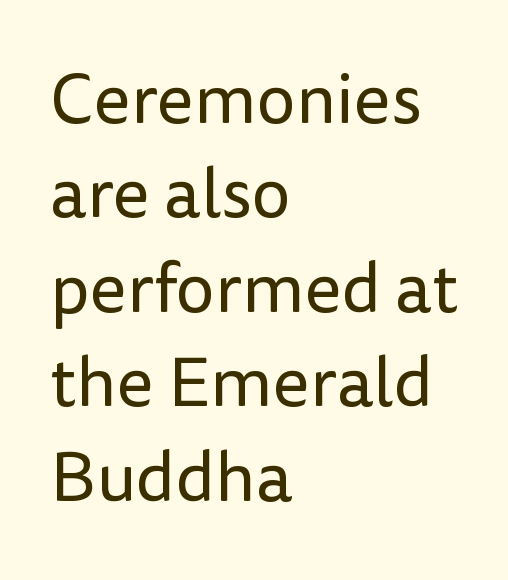
{"serif": "no", "italic": "no", "bold": "no", "weight": "regular", "width": "normal", "stroke_contrast": "low", "x_height": "medium", "monospaced": "no", "underline": "no", "align": "left", "line_spacing": "normal", "line_spacing_ratio": 1.35, "letter_spacing": "normal", "letter_spacing_em": 0.0, "glyph_px": 70}
